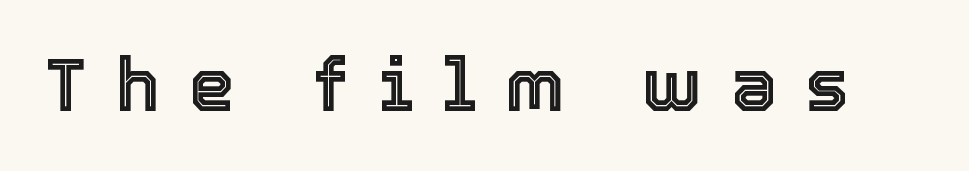
Each word looks stretched out because of the extra space between its letters. Words float on clear page, feet unadorned. Is this a fixed-width face? No — the glyphs have proportional, varying widths. Unlike italic type, these characters show no tilt at all.
